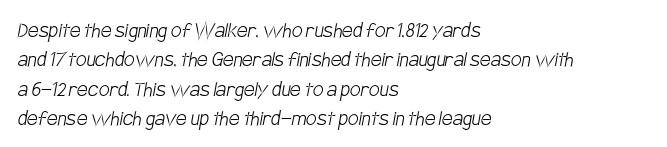
The image shows 24 px text type; set left-aligned, line spacing 1.22x, normal letter spacing, not underlined.
